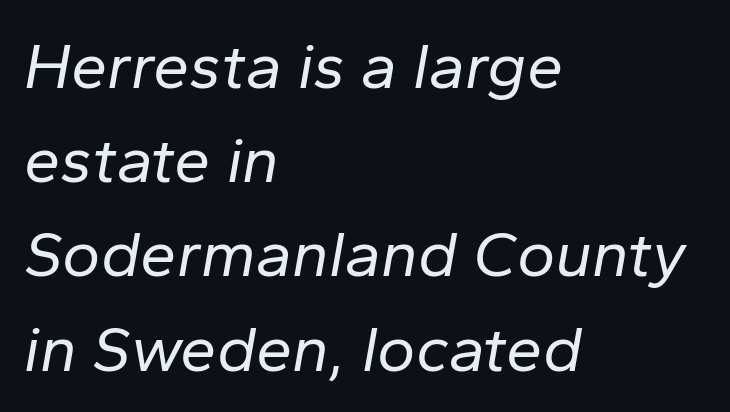
The image shows 65 px regular-weight type, italic (leaning right); set left-aligned, normal line spacing (1.45x), normal letter spacing, not underlined; low stroke contrast and a medium x-height.
